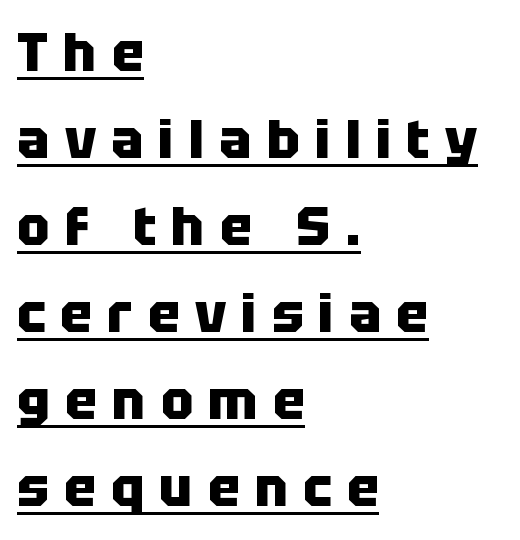
Q: Is the text bold? A: Yes.
Q: Is the text italic (slanted)? A: No, it is upright.
Q: Is the typeface a serif or a sans-serif typeface? A: Sans-serif.
Q: Is the text underlined? A: Yes.
Q: How is the paragraph aligned? A: Left-aligned.
Q: Is the spacing between letters normal or unusually wide? A: Unusually wide.
Q: Is the spacing between lines tight, normal or loose? A: Normal.
Q: Width (condensed, normal, or wide)? A: Normal.
Q: Stroke contrast? A: Low.
Q: x-height? A: Large.
Q: Monospaced? A: No.
